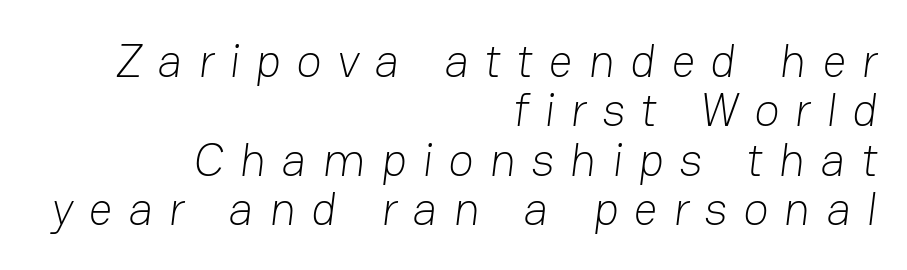
Q: Is the text bold? A: No.
Q: Is the typeface a serif or a sans-serif typeface? A: Sans-serif.
Q: Is the text underlined? A: No.
Q: How is the paragraph aligned? A: Right-aligned.
Q: Is the spacing between letters normal or unusually wide? A: Unusually wide.
Q: Is the spacing between lines tight, normal or loose? A: Tight.
Q: Width (condensed, normal, or wide)? A: Normal.
Q: Stroke contrast? A: Low.
Q: x-height? A: Medium.
Q: Monospaced? A: No.
